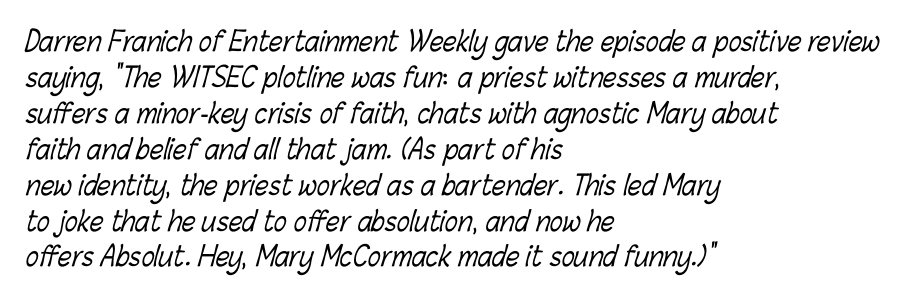
Plain, unruled lines of type. The tracking reads as untouched default to a designer's eye. Typeset ragged right — the left edge is the straight one. A light-to-regular cut is what we see here.
